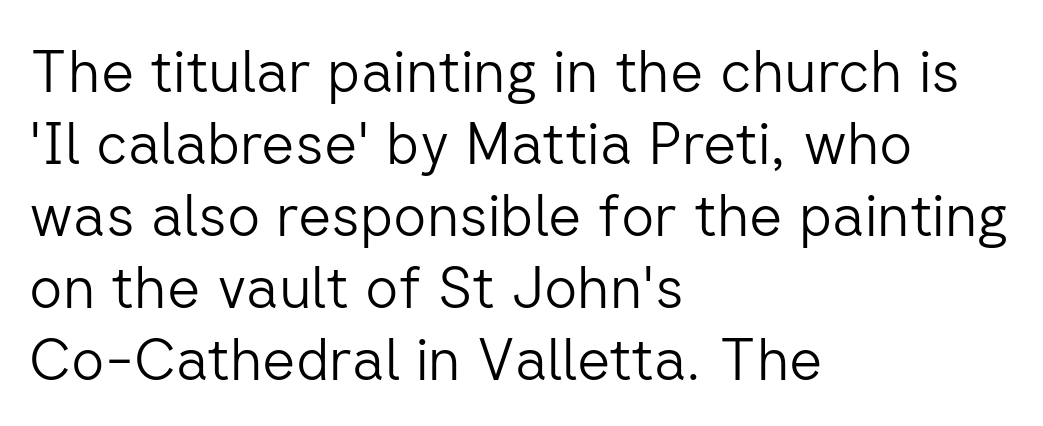
{"serif": "no", "italic": "no", "bold": "no", "weight": "light", "width": "normal", "stroke_contrast": "low", "x_height": "medium", "monospaced": "no", "underline": "no", "align": "left", "line_spacing_ratio": 1.24, "letter_spacing": "normal", "letter_spacing_em": 0.0, "glyph_px": 58}
